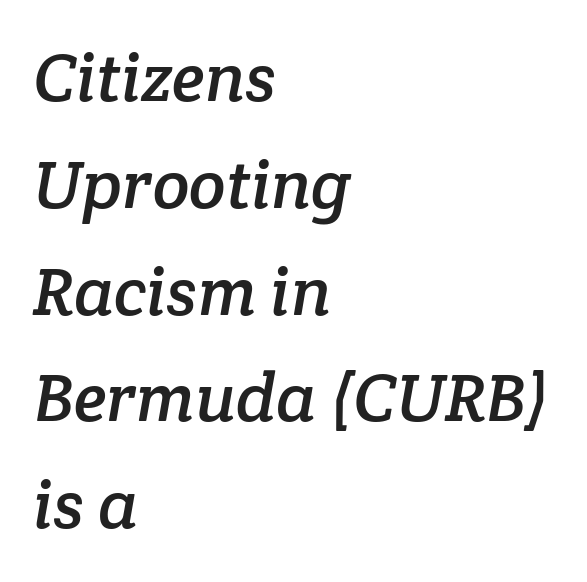
Q: Is the typeface a serif or a sans-serif typeface? A: Serif.
Q: Is the text underlined? A: No.
Q: How is the paragraph aligned? A: Left-aligned.
Q: Is the spacing between letters normal or unusually wide? A: Normal.
Q: Is the spacing between lines tight, normal or loose? A: Normal.
Q: Width (condensed, normal, or wide)? A: Normal.
Q: Stroke contrast? A: Low.
Q: x-height? A: Medium.
Q: Monospaced? A: No.
